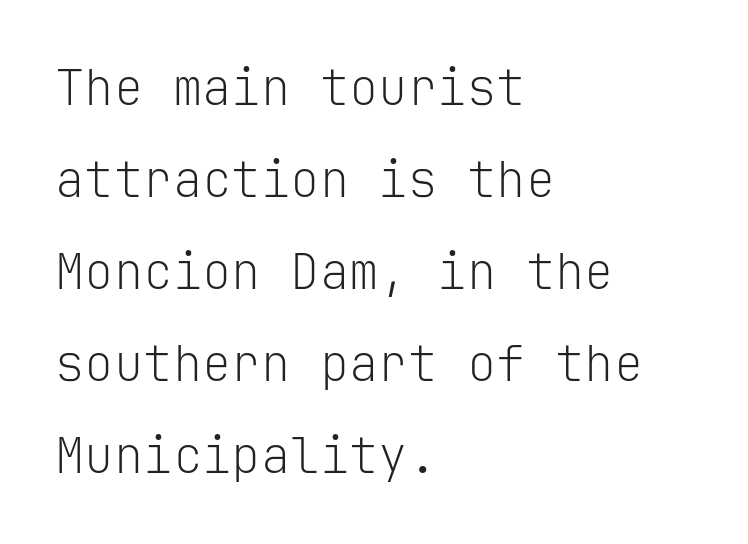
The passage shown has conventional tracking throughout. The setting favours the left margin, as ordinary paragraphs usually do. Looks like terminal output: every glyph gets an equal slot. Observe the absence of serifs on each vertical stroke in this sample.
